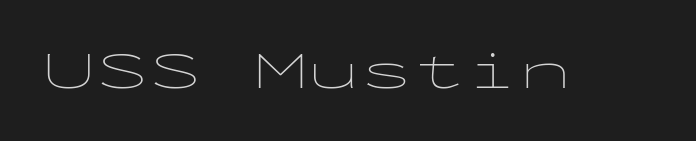
Beneath every word, the page is bare. Unlike italic type, these characters show no tilt at all. Nothing heavy about these letters — not bold at all. Check where the strokes stop: nothing finishes them off — pure sans. A typesetter would call this monospace, since all characters share one set width. The letterforms sit shoulder to shoulder at normal distance.
